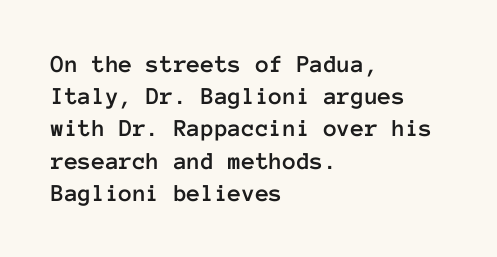
{"italic": "no", "underline": "no", "align": "left", "line_spacing": "normal", "line_spacing_ratio": 1.29, "letter_spacing": "normal", "letter_spacing_em": 0.0, "glyph_px": 25}
